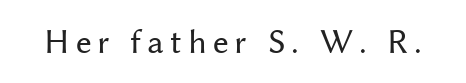
{"serif": "no", "italic": "no", "bold": "no", "weight": "regular", "width": "normal", "stroke_contrast": "medium", "x_height": "medium", "monospaced": "no", "underline": "no", "glyph_px": 35}
